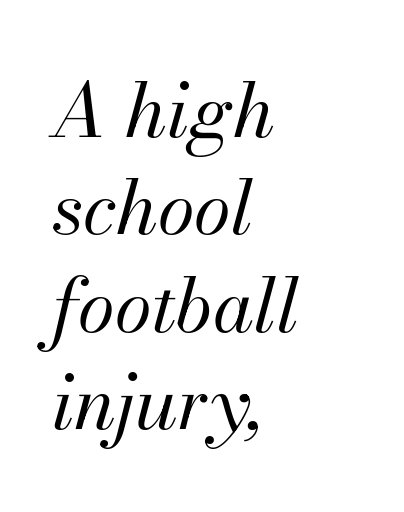
The image shows 75 px regular-weight type, italic (leaning right); set left-aligned, normal line spacing (1.3x), normal letter spacing, not underlined; medium stroke contrast and a small x-height.
